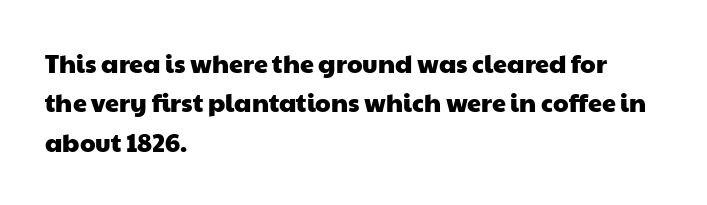
The image shows 25 px text type; set left-aligned, normal line spacing (1.58x), normal letter spacing, not underlined.
